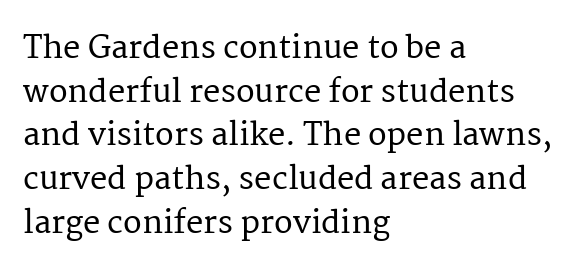
Q: Is the text italic (slanted)? A: No, it is upright.
Q: Is the typeface a serif or a sans-serif typeface? A: Serif.
Q: Is the text underlined? A: No.
Q: How is the paragraph aligned? A: Left-aligned.
Q: Is the spacing between letters normal or unusually wide? A: Normal.
Q: Is the spacing between lines tight, normal or loose? A: Normal.
Q: Width (condensed, normal, or wide)? A: Normal.
Q: Stroke contrast? A: Medium.
Q: x-height? A: Medium.
Q: Monospaced? A: No.
